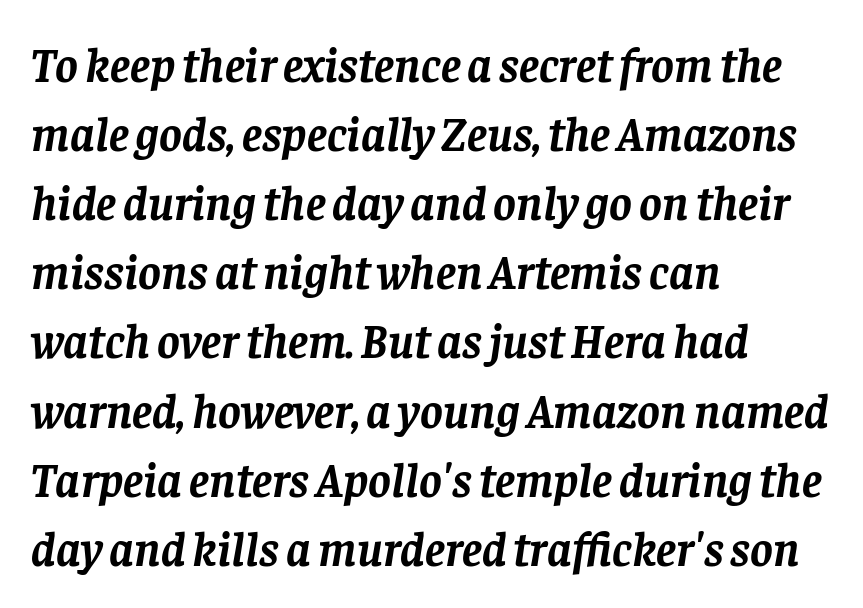
Q: Is the text bold? A: Yes.
Q: Is the text italic (slanted)? A: Yes, it leans right by about 8 degrees.
Q: Is the typeface a serif or a sans-serif typeface? A: Serif.
Q: Is the text underlined? A: No.
Q: How is the paragraph aligned? A: Left-aligned.
Q: Is the spacing between letters normal or unusually wide? A: Normal.
Q: Is the spacing between lines tight, normal or loose? A: Normal.
Q: Width (condensed, normal, or wide)? A: Normal.
Q: Stroke contrast? A: Low.
Q: x-height? A: Large.
Q: Monospaced? A: No.
